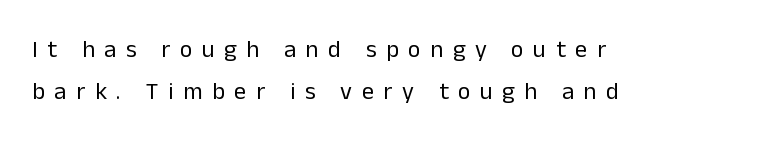
Q: Is the text bold? A: No.
Q: Is the text italic (slanted)? A: No, it is upright.
Q: Is the text underlined? A: No.
Q: How is the paragraph aligned? A: Left-aligned.
Q: Is the spacing between letters normal or unusually wide? A: Unusually wide.
